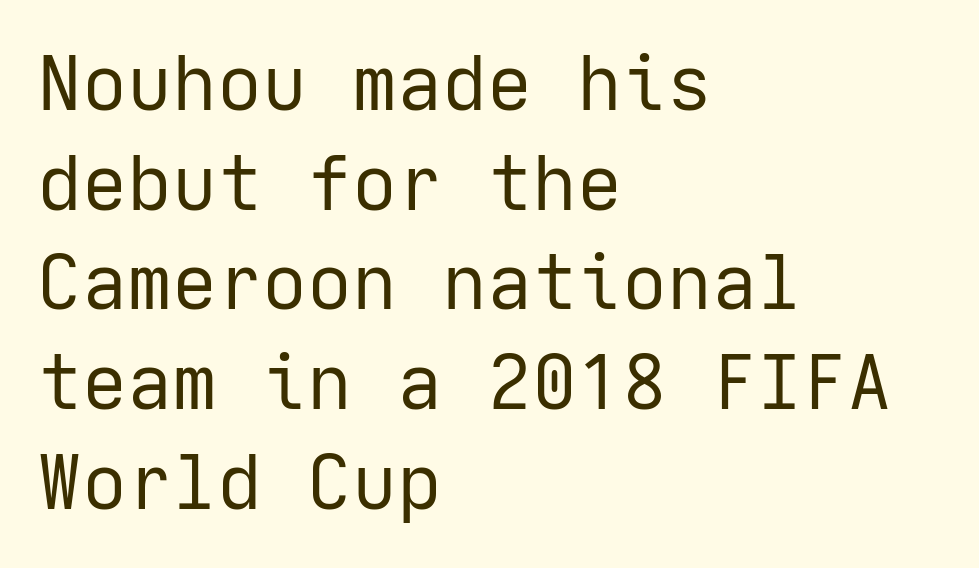
Q: Is the text bold? A: No.
Q: Is the text italic (slanted)? A: No, it is upright.
Q: Is the typeface a serif or a sans-serif typeface? A: Sans-serif.
Q: Is the text underlined? A: No.
Q: How is the paragraph aligned? A: Left-aligned.
Q: Is the spacing between letters normal or unusually wide? A: Normal.
Q: Is the spacing between lines tight, normal or loose? A: Normal.
Q: Width (condensed, normal, or wide)? A: Normal.
Q: Stroke contrast? A: Low.
Q: x-height? A: Medium.
